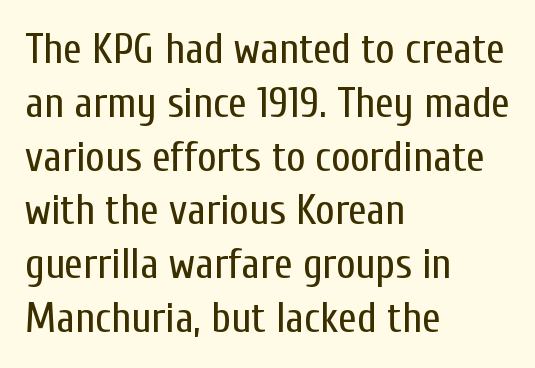
{"serif": "no", "italic": "no", "bold": "no", "weight": "regular", "width": "condensed", "stroke_contrast": "low", "x_height": "medium", "monospaced": "no", "underline": "no", "align": "left", "line_spacing": "normal", "line_spacing_ratio": 1.28, "letter_spacing": "normal", "letter_spacing_em": 0.0, "glyph_px": 42}
